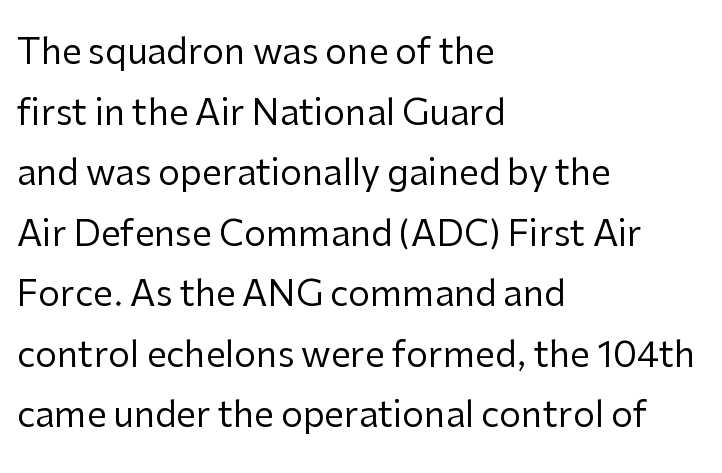
The rag falls on the right side of this text block. The space directly below the letters is spotless. Unbolded letterforms with no extra heft. Students, note that the glyphs here touch the page at normal intervals.
